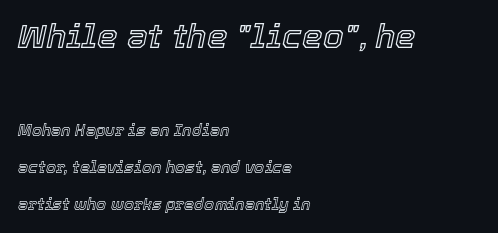
Compared with a centered layout, this one pins lines to the left instead. Observe the ordinary spacing: letters are neighbours, not strangers. Line spacing here is loose. The face used here has a pronounced slope to its letters. The passage shown begins with its larger block and ends with its smaller one.
